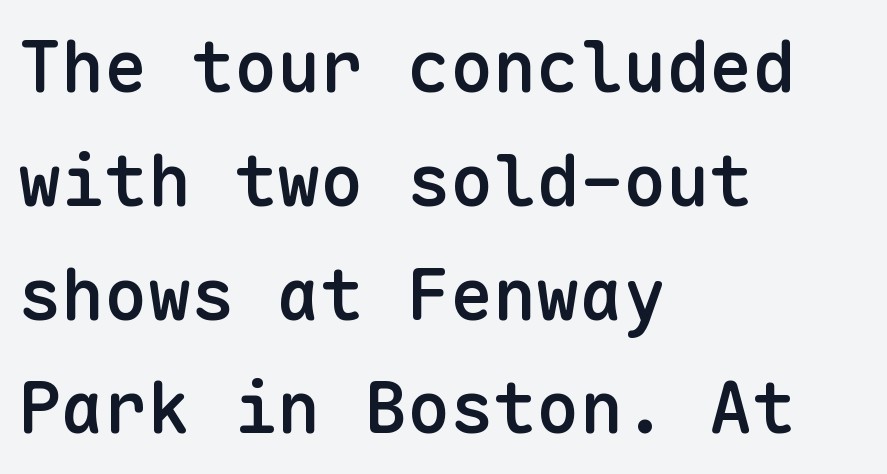
Q: Is the text bold? A: Semi-bold.
Q: Is the text italic (slanted)? A: No, it is upright.
Q: Is the typeface a serif or a sans-serif typeface? A: Sans-serif.
Q: Is the text underlined? A: No.
Q: How is the paragraph aligned? A: Left-aligned.
Q: Is the spacing between letters normal or unusually wide? A: Normal.
Q: Is the spacing between lines tight, normal or loose? A: Normal.
Q: Width (condensed, normal, or wide)? A: Normal.
Q: Stroke contrast? A: Low.
Q: x-height? A: Medium.
Q: Monospaced? A: Yes.
